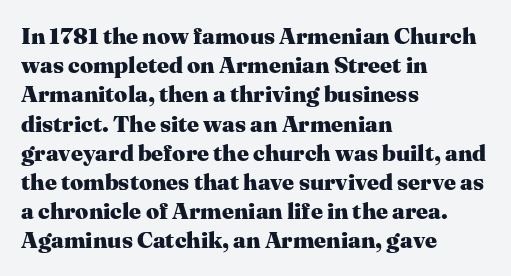
The image shows 23 px bold type, upright; set left-aligned, normal line spacing (1.27x), normal letter spacing, not underlined.
